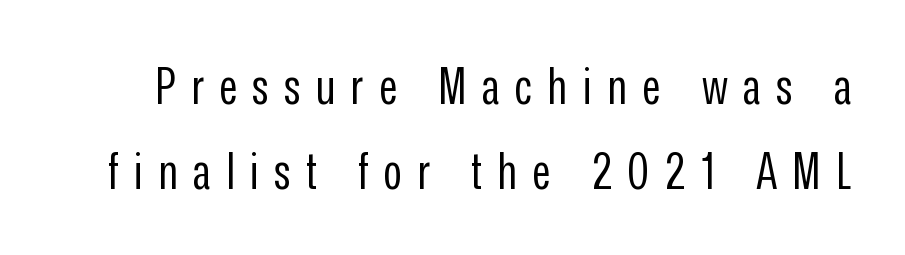
Plain, unruled lines of type. Font category for this specimen: sans-serif. Do the letters lean? They stand straight. Someone cranked the tracking dial way up on this one. Baseline-to-baseline distance is the conventional proportion of letter height.
